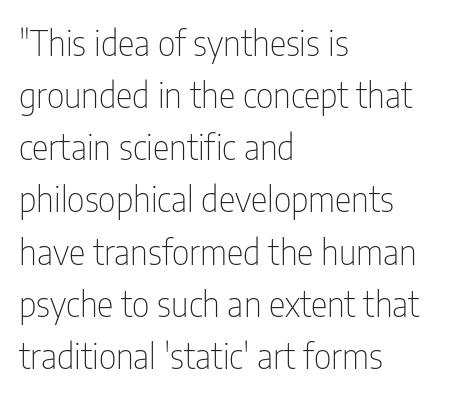
{"serif": "no", "italic": "no", "bold": "no", "weight": "thin", "width": "condensed", "stroke_contrast": "low", "x_height": "medium", "monospaced": "no", "underline": "no", "align": "left", "line_spacing": "normal", "line_spacing_ratio": 1.49, "letter_spacing": "normal", "letter_spacing_em": 0.0, "glyph_px": 35}
